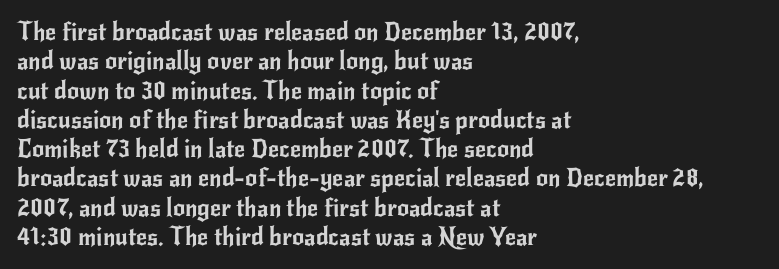
The lettering stays uniformly vertical, giving the passage a roman look. The letterforms sit shoulder to shoulder at normal distance. The setting favours the left margin, as ordinary paragraphs usually do. Decoration check: the copy has no underline.
